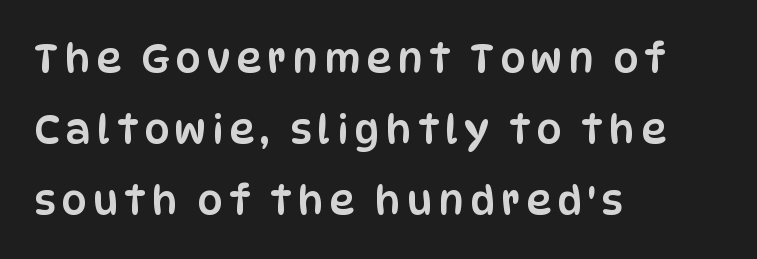
The image shows 40 px condensed sans-serif type, upright; set left-aligned, line spacing 1.77x, not underlined; low stroke contrast and a large x-height.
